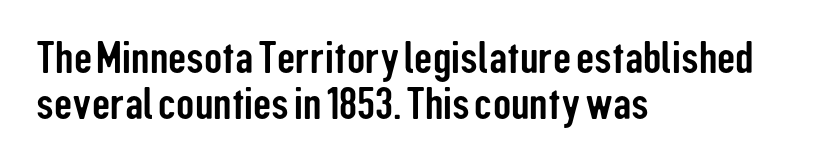
{"serif": "no", "italic": "no", "width": "condensed", "stroke_contrast": "low", "x_height": "medium", "monospaced": "no", "underline": "no", "align": "left", "line_spacing": "tight", "line_spacing_ratio": 1.02, "letter_spacing": "normal", "letter_spacing_em": 0.0, "glyph_px": 45}
